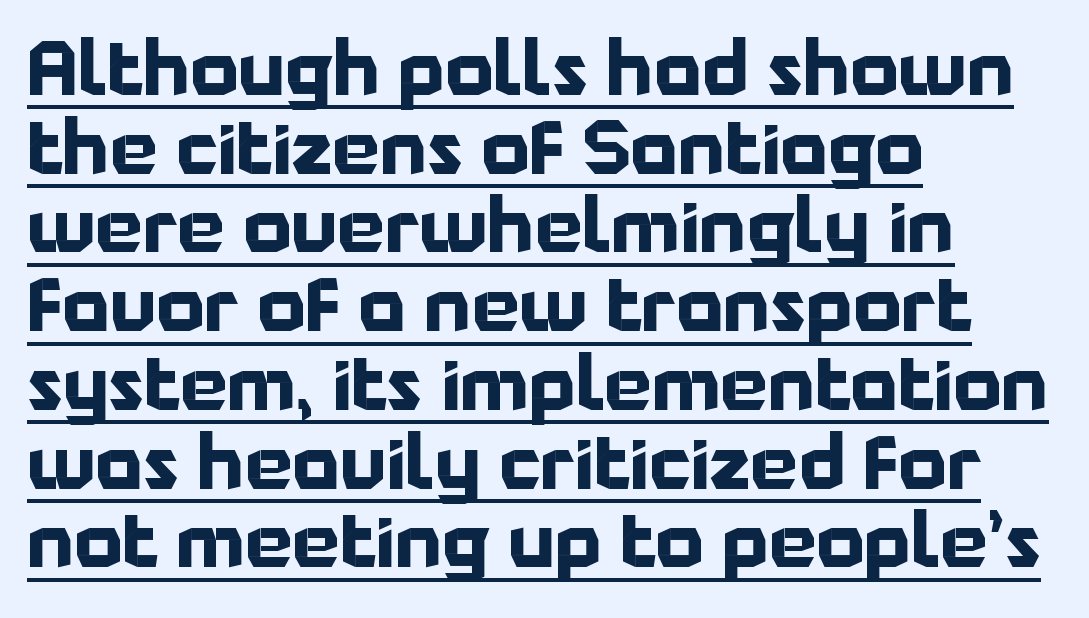
Posture: straight, roman, zero tilt. Weight check: bold — yes, fully. Serif or sans? Sans — the stroke terminals are bare. The tracking reads as untouched default to a designer's eye.
